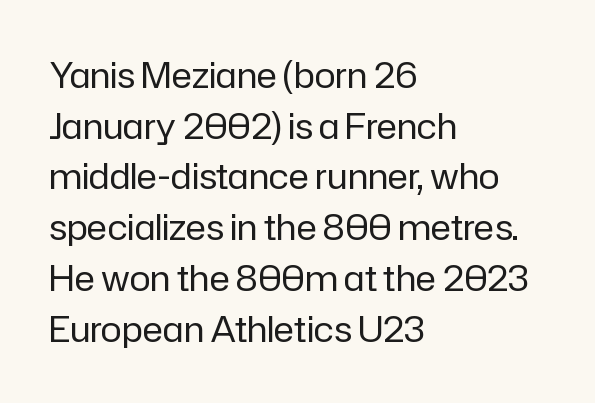
The image shows 35 px regular-weight sans-serif type, upright; set left-aligned, normal line spacing (1.45x), normal letter spacing, not underlined; low stroke contrast and a medium x-height.
